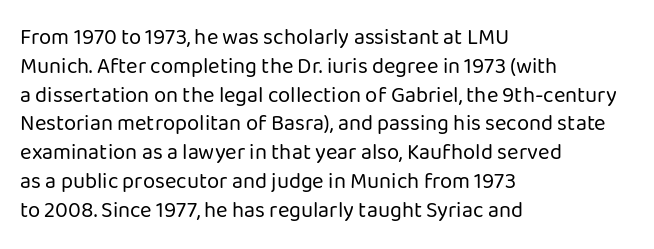
Q: Is the text bold? A: No.
Q: Is the text italic (slanted)? A: No, it is upright.
Q: Is the text underlined? A: No.
Q: How is the paragraph aligned? A: Left-aligned.
Q: Is the spacing between letters normal or unusually wide? A: Normal.
Q: Is the spacing between lines tight, normal or loose? A: Normal.
